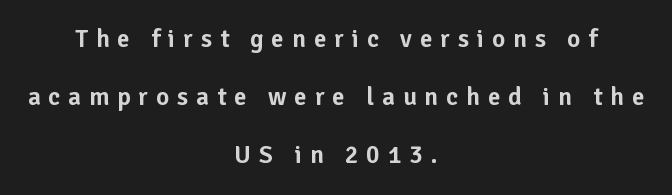
{"italic": "no", "underline": "no", "align": "center", "line_spacing": "loose", "line_spacing_ratio": 2.33, "letter_spacing": "wide", "letter_spacing_em": 0.32, "glyph_px": 25}
